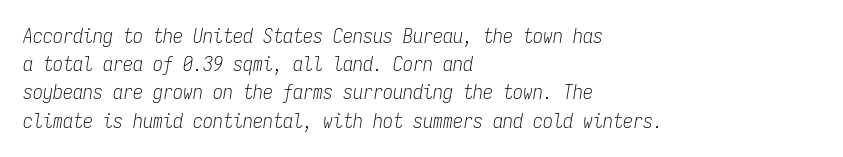
{"italic": "yes", "lean": "right", "slant_degrees": 9, "bold": "no", "underline": "no", "align": "left", "line_spacing": "normal", "line_spacing_ratio": 1.41, "letter_spacing": "normal", "letter_spacing_em": 0.0, "glyph_px": 20}
